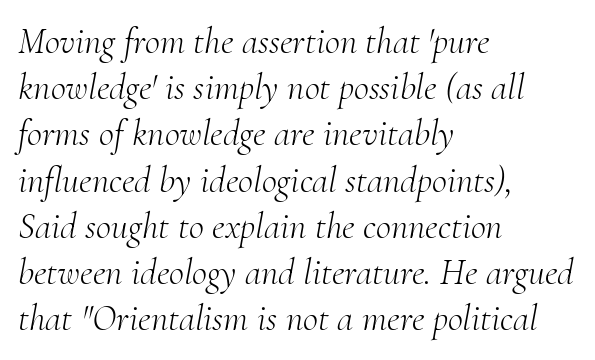
{"serif": "yes", "italic": "yes", "lean": "right", "slant_degrees": 10, "bold": "no", "weight": "light", "width": "normal", "stroke_contrast": "medium", "x_height": "small", "monospaced": "no", "underline": "no", "align": "left", "line_spacing": "normal", "line_spacing_ratio": 1.25, "letter_spacing": "normal", "letter_spacing_em": 0.0, "glyph_px": 37}
